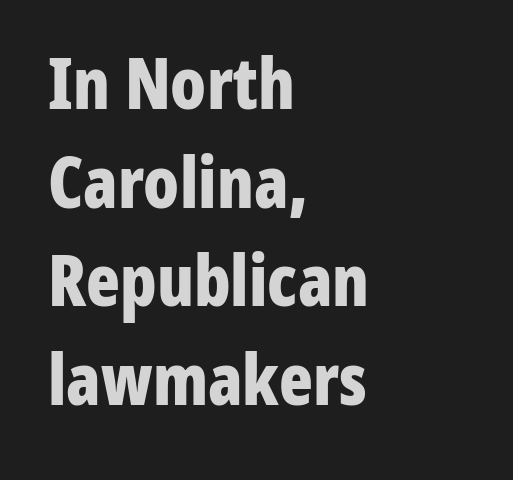
Q: Is the text bold? A: Yes.
Q: Is the text italic (slanted)? A: No, it is upright.
Q: Is the typeface a serif or a sans-serif typeface? A: Sans-serif.
Q: Is the text underlined? A: No.
Q: How is the paragraph aligned? A: Left-aligned.
Q: Is the spacing between letters normal or unusually wide? A: Normal.
Q: Is the spacing between lines tight, normal or loose? A: Normal.
Q: Width (condensed, normal, or wide)? A: Condensed.
Q: Stroke contrast? A: Low.
Q: x-height? A: Medium.
Q: Monospaced? A: No.
